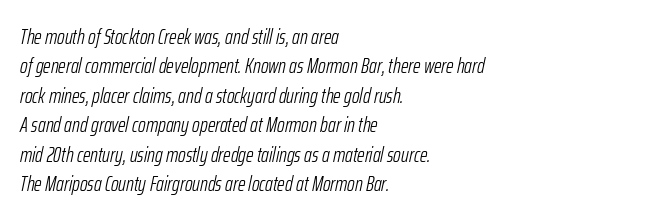
Compared with ordinary roman type, these characters are visibly tilted. Tracking here is standard; glyphs follow each other at the usual distance. Words float on clear page, feet unadorned. These lines sit exactly where default settings would place them.
